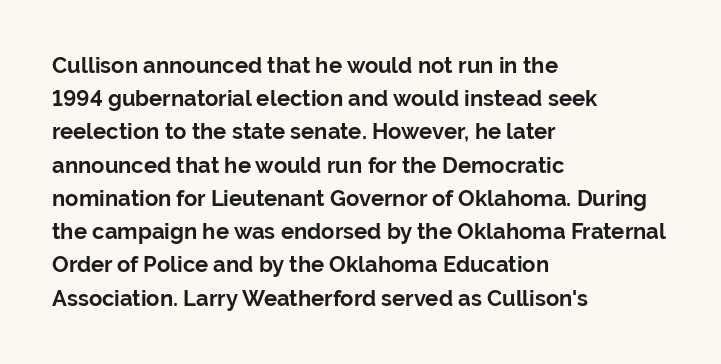
Q: Is the text bold? A: Yes.
Q: Is the text italic (slanted)? A: No, it is upright.
Q: Is the text underlined? A: No.
Q: How is the paragraph aligned? A: Left-aligned.
Q: Is the spacing between letters normal or unusually wide? A: Normal.
Q: Is the spacing between lines tight, normal or loose? A: Normal.
